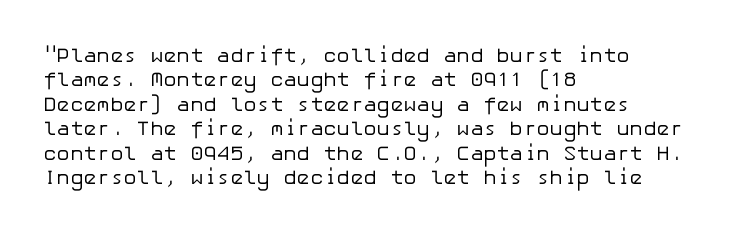
Q: Is the text bold? A: No.
Q: Is the text italic (slanted)? A: No, it is upright.
Q: Is the text underlined? A: No.
Q: How is the paragraph aligned? A: Left-aligned.
Q: Is the spacing between letters normal or unusually wide? A: Normal.
